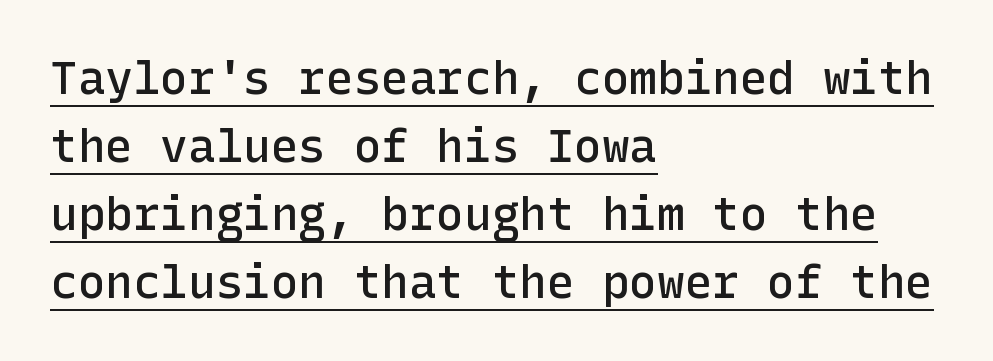
The image shows 46 px semibold sans-serif type, upright; set left-aligned, normal line spacing (1.48x), normal letter spacing, underlined; low stroke contrast and a medium x-height.
